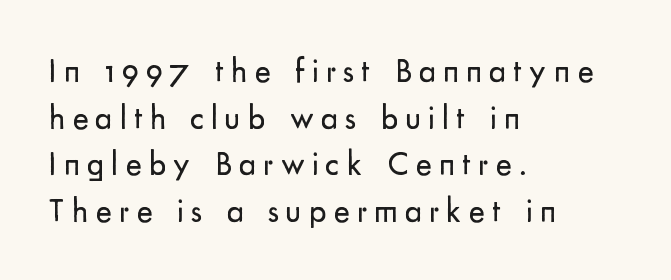
Q: Is the text bold? A: No.
Q: Is the text italic (slanted)? A: No, it is upright.
Q: Is the typeface a serif or a sans-serif typeface? A: Sans-serif.
Q: Is the text underlined? A: No.
Q: How is the paragraph aligned? A: Left-aligned.
Q: Is the spacing between letters normal or unusually wide? A: Unusually wide.
Q: Is the spacing between lines tight, normal or loose? A: Normal.
Q: Width (condensed, normal, or wide)? A: Normal.
Q: Stroke contrast? A: Low.
Q: x-height? A: Small.
Q: Monospaced? A: No.
